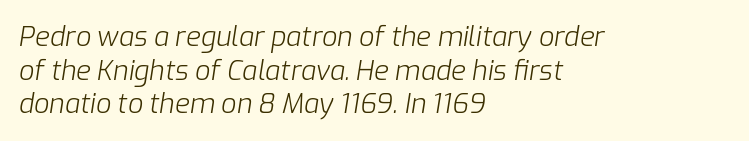
{"italic": "yes", "lean": "right", "slant_degrees": 9, "bold": "no", "underline": "no", "align": "left", "line_spacing": "normal", "line_spacing_ratio": 1.25, "letter_spacing": "normal", "letter_spacing_em": 0.0, "glyph_px": 27}
